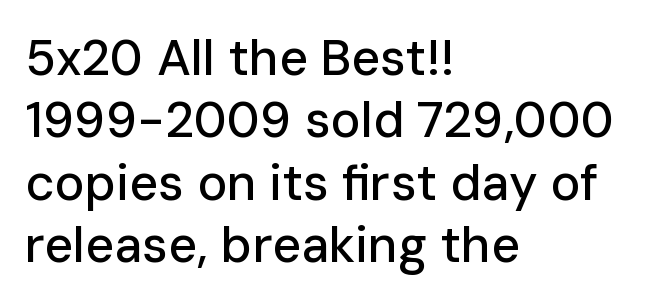
The image shows 50 px sans-serif type, upright; set left-aligned, normal line spacing (1.25x), normal letter spacing, not underlined; low stroke contrast and a medium x-height.
